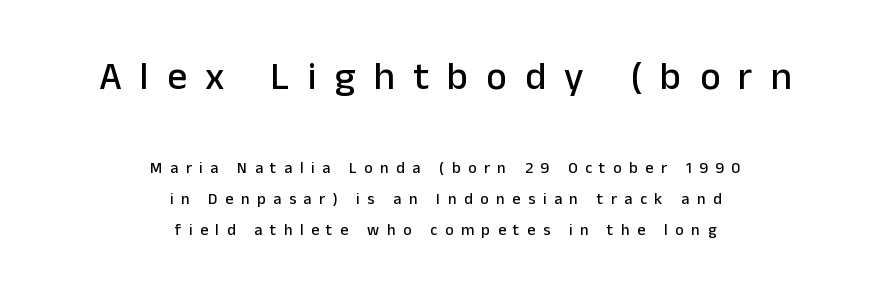
The image shows 39 px sans-serif type, upright; set centered, loose line spacing (1.94x), unusually wide letter spacing (+0.47 em), not underlined; the first (top) block is 2.44x larger; low stroke contrast and a medium x-height.
